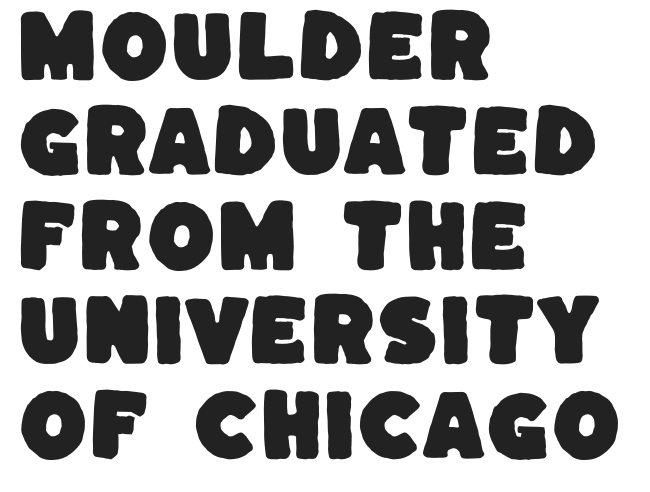
{"serif": "no", "width": "normal", "stroke_contrast": "low", "x_height": "large", "monospaced": "no", "underline": "no", "align": "left", "line_spacing_ratio": 1.2, "letter_spacing": "normal", "letter_spacing_em": 0.0, "glyph_px": 79}
